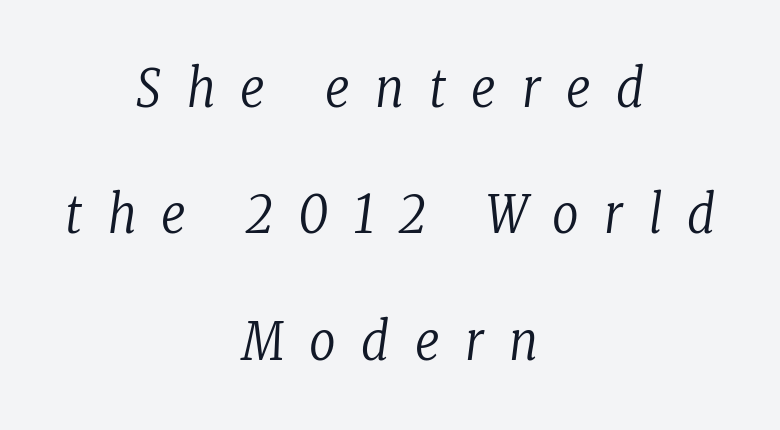
The image shows 52 px regular-weight, condensed serif type, italic (leaning right); set centered, loose line spacing (2.43x), unusually wide letter spacing (+0.49 em), not underlined; low stroke contrast and a medium x-height.
